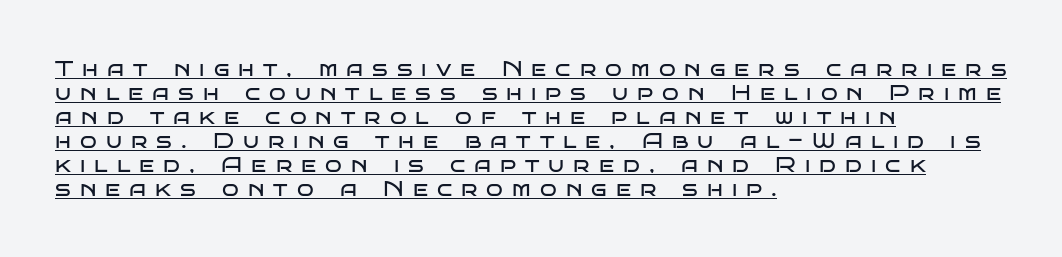
You could only call the tracking loose — the letters float apart. Quick note: underline on. You could barely slide anything between these rows. Vertical strokes here are truly vertical.
